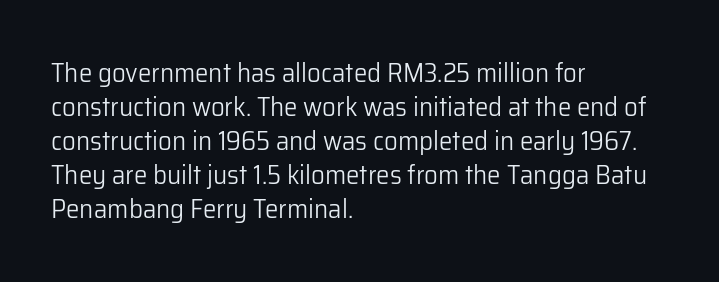
Vertically, the passage feels balanced, rows spaced as you'd expect. The strip under each line holds only bare page. Weight: in the light-to-regular range. Glyph-to-glyph distance matches everyday printed text.
